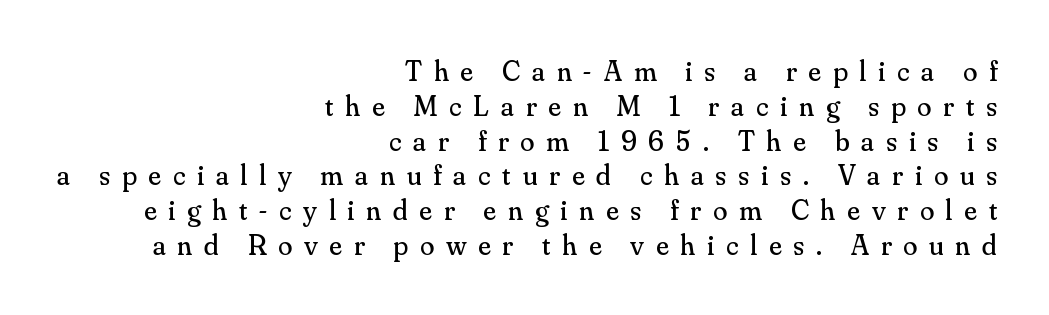
The foot of each line stays bare and open. Think standard paragraph weight, or any step lighter than that. Teacher's note: observe the even right margin — that is flush-right alignment. These lines are rendered in a variable-pitch font. The lettering stays uniformly vertical, giving the passage a roman look. This rendering widens character spacing well past its baseline value.
